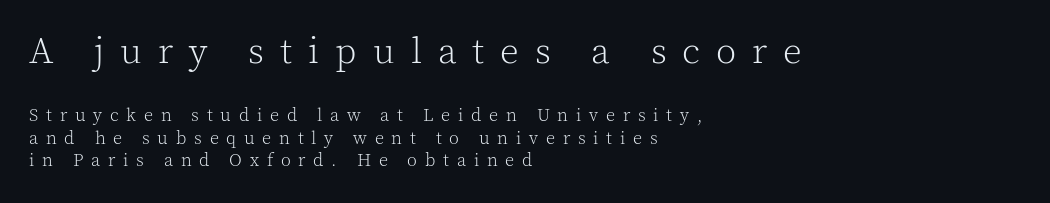
{"serif": "yes", "italic": "no", "bold": "no", "weight": "light", "width": "normal", "x_height": "medium", "monospaced": "no", "underline": "no", "align": "left", "line_spacing_ratio": 1.24, "letter_spacing": "wide", "letter_spacing_em": 0.43, "larger_block": "first", "size_ratio": 2.06, "glyph_px": 37}
